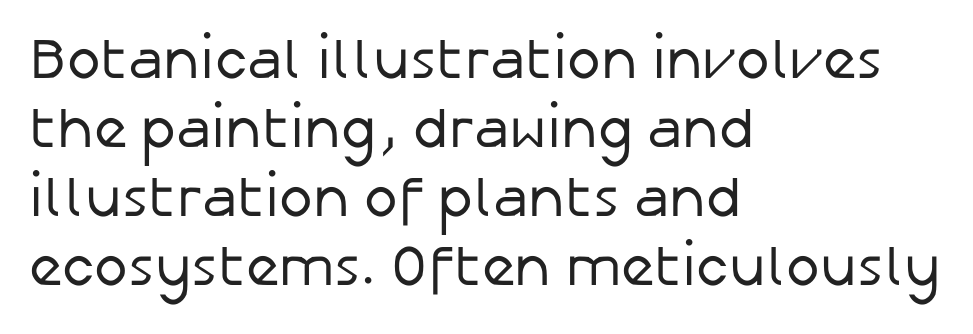
Q: Is the text bold? A: No.
Q: Is the text italic (slanted)? A: No, it is upright.
Q: Is the typeface a serif or a sans-serif typeface? A: Sans-serif.
Q: Is the text underlined? A: No.
Q: How is the paragraph aligned? A: Left-aligned.
Q: Is the spacing between letters normal or unusually wide? A: Normal.
Q: Width (condensed, normal, or wide)? A: Normal.
Q: Stroke contrast? A: Low.
Q: x-height? A: Medium.
Q: Monospaced? A: No.
